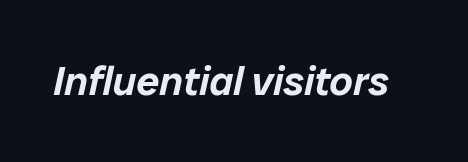
{"italic": "yes", "lean": "right", "slant_degrees": 12, "width": "normal", "stroke_contrast": "low", "x_height": "medium", "monospaced": "no", "underline": "no", "letter_spacing": "normal", "letter_spacing_em": 0.0, "glyph_px": 41}
